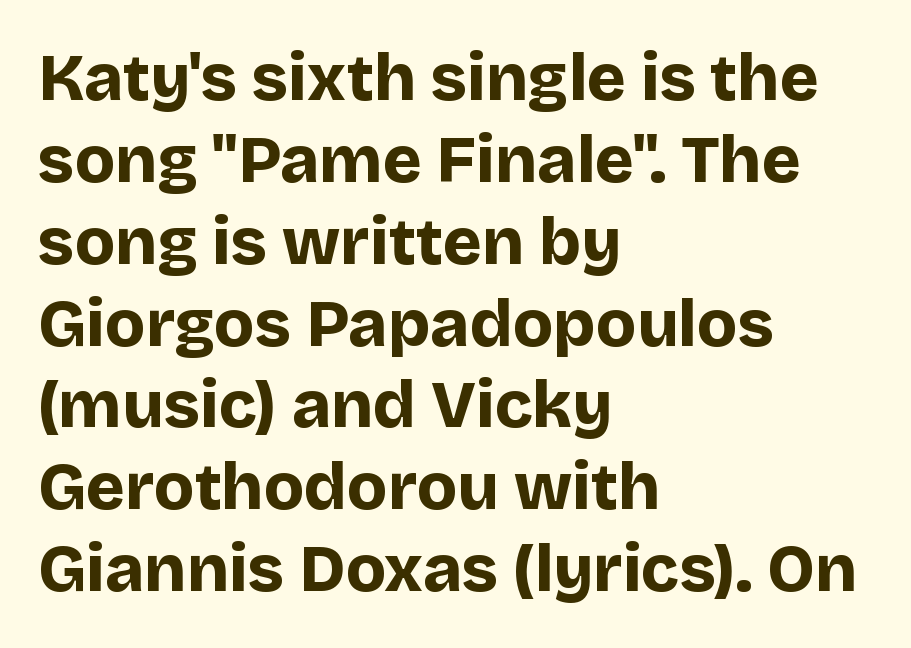
{"serif": "no", "italic": "no", "bold": "yes", "weight": "bold", "width": "normal", "stroke_contrast": "low", "x_height": "large", "monospaced": "no", "underline": "no", "align": "left", "line_spacing_ratio": 1.24, "letter_spacing": "normal", "letter_spacing_em": 0.0, "glyph_px": 66}
